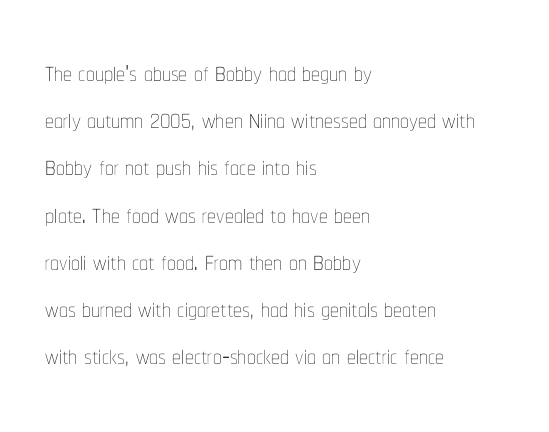
Q: Is the text bold? A: No.
Q: Is the text italic (slanted)? A: No, it is upright.
Q: Is the text underlined? A: No.
Q: How is the paragraph aligned? A: Left-aligned.
Q: Is the spacing between letters normal or unusually wide? A: Normal.
Q: Is the spacing between lines tight, normal or loose? A: Normal.
Q: Width (condensed, normal, or wide)? A: Condensed.
Q: Stroke contrast? A: Low.
Q: x-height? A: Medium.
Q: Monospaced? A: No.
